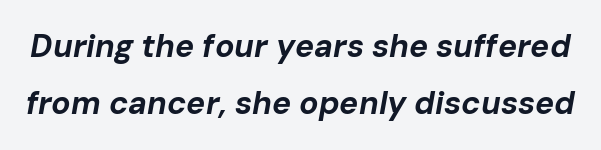
Q: Is the text bold? A: Yes.
Q: Is the text italic (slanted)? A: Yes, it leans right by about 10 degrees.
Q: Is the text underlined? A: No.
Q: Is the spacing between letters normal or unusually wide? A: Normal.
Q: Width (condensed, normal, or wide)? A: Normal.
Q: Stroke contrast? A: Low.
Q: x-height? A: Medium.
Q: Monospaced? A: No.
